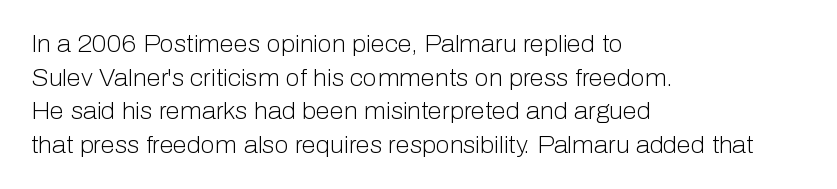
Q: Is the text bold? A: No.
Q: Is the text italic (slanted)? A: No, it is upright.
Q: Is the text underlined? A: No.
Q: How is the paragraph aligned? A: Left-aligned.
Q: Is the spacing between letters normal or unusually wide? A: Normal.
Q: Is the spacing between lines tight, normal or loose? A: Normal.
